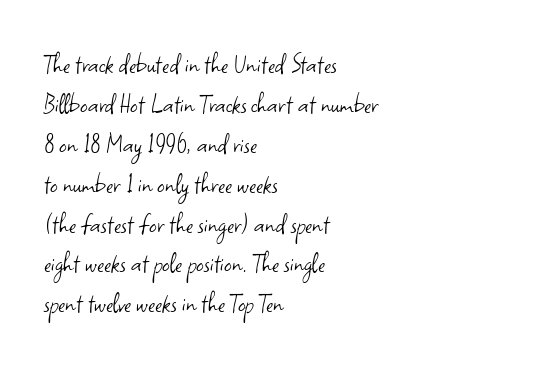
The image shows 30 px light sans-serif type; set left-aligned, normal line spacing (1.33x), normal letter spacing, not underlined; low stroke contrast and a small x-height.
